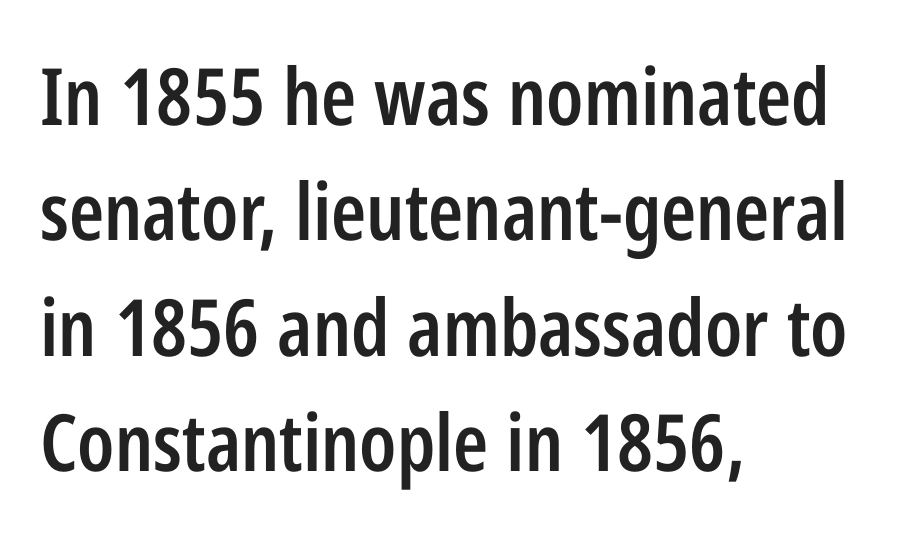
The image shows 79 px semibold, condensed sans-serif type, upright; set left-aligned, normal line spacing (1.46x), normal letter spacing, not underlined; low stroke contrast and a medium x-height.
